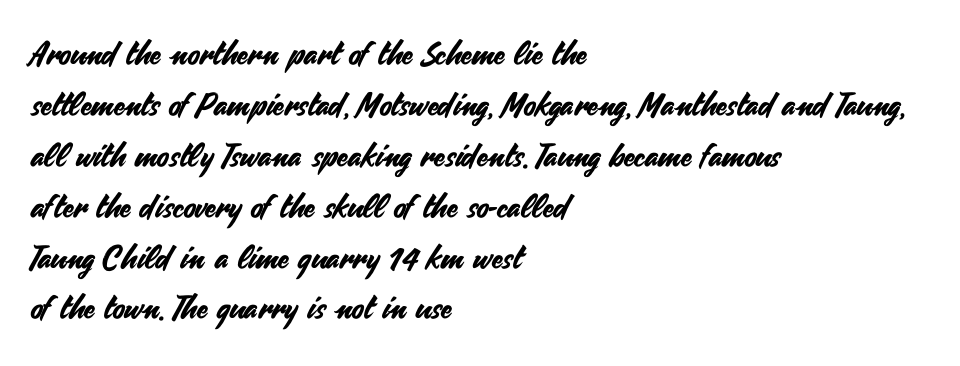
The image shows 32 px sans-serif type; set left-aligned, normal line spacing (1.59x), normal letter spacing, not underlined; medium stroke contrast and a small x-height.
